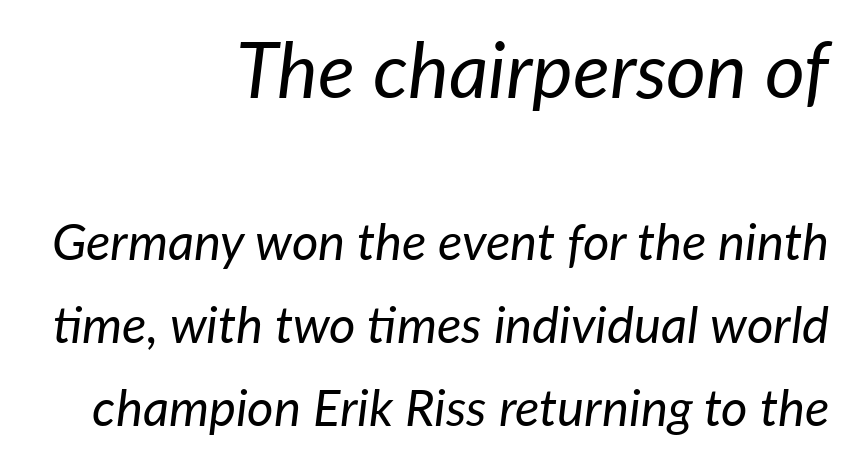
Q: Is the text bold? A: No.
Q: Is the text italic (slanted)? A: Yes, it leans right by about 7 degrees.
Q: Is the text underlined? A: No.
Q: How is the paragraph aligned? A: Right-aligned.
Q: Is the spacing between letters normal or unusually wide? A: Normal.
Q: Is the spacing between lines tight, normal or loose? A: Normal.
Q: Which block of text is set in a larger size, the first (top) or the second (bottom)? A: The first (top) one.
Q: Width (condensed, normal, or wide)? A: Normal.
Q: Stroke contrast? A: Low.
Q: x-height? A: Medium.
Q: Monospaced? A: No.
